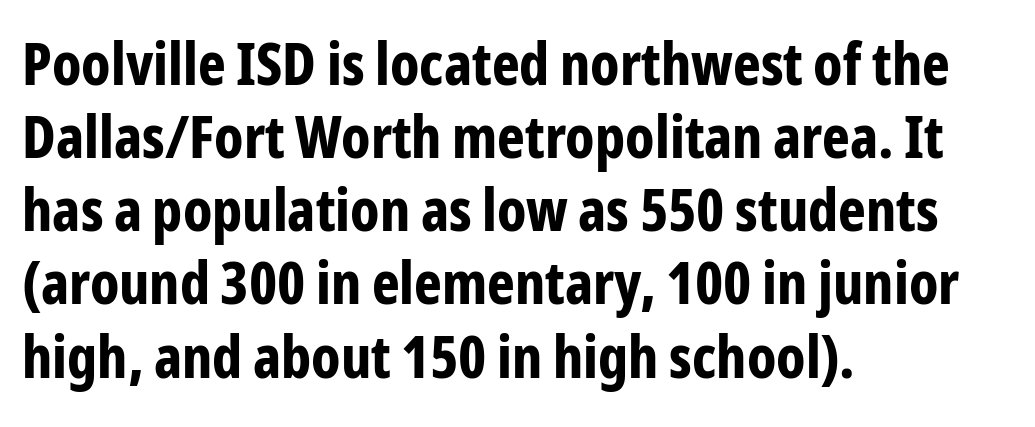
Descenders hang freely into open space. Posture: straight, roman, zero tilt. Font category for this specimen: sans-serif. These words are printed bold, with thick strokes throughout. The horizontal fit of the characters is conventional and even. The face used here is proportionally spaced, like ordinary book or web type.
